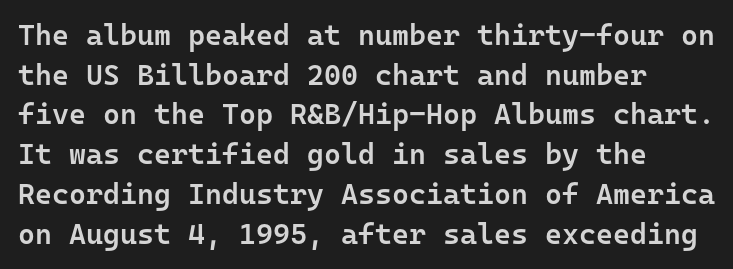
The glyphs have the mass of a demibold cut, below bold. The letters sit at their default tracking, neither squeezed nor spread. The space directly below the letters is spotless. Regarding serifs, this sample does without them.
